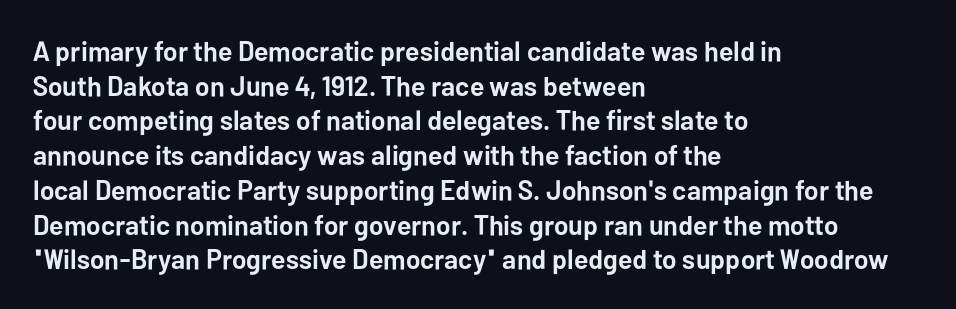
Rendered with straight, roman letterforms. Letterform terminals end flat and unadorned throughout the passage. Set as a true bold cut, around the 700 mark. Line starts are locked; line ends wander. Character widths vary here, with narrow letters taking less room than wide ones.
